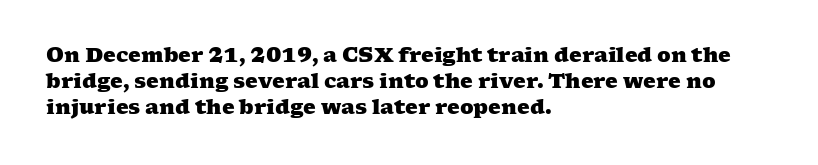
Q: Is the text bold? A: Yes.
Q: Is the text underlined? A: No.
Q: How is the paragraph aligned? A: Left-aligned.
Q: Is the spacing between letters normal or unusually wide? A: Normal.
Q: Is the spacing between lines tight, normal or loose? A: Normal.
